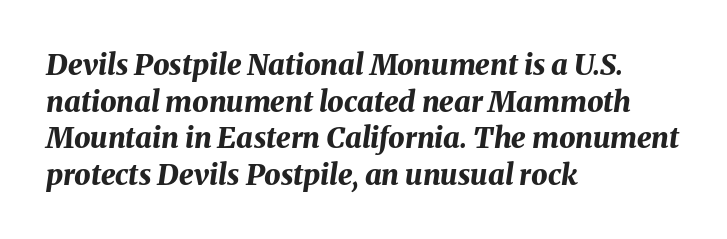
Q: Is the text bold? A: Yes.
Q: Is the text italic (slanted)? A: Yes, it leans right by about 8 degrees.
Q: Is the text underlined? A: No.
Q: How is the paragraph aligned? A: Left-aligned.
Q: Is the spacing between letters normal or unusually wide? A: Normal.
Q: Is the spacing between lines tight, normal or loose? A: Normal.
Q: Width (condensed, normal, or wide)? A: Normal.
Q: Stroke contrast? A: Medium.
Q: x-height? A: Medium.
Q: Monospaced? A: No.
